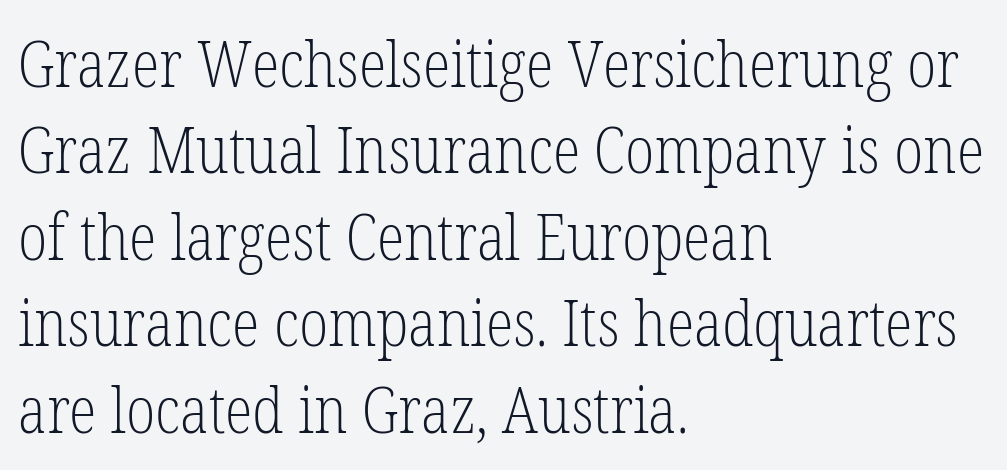
The image shows 64 px light, condensed serif type, upright; set left-aligned, normal line spacing (1.35x), normal letter spacing, not underlined; low stroke contrast and a medium x-height.
